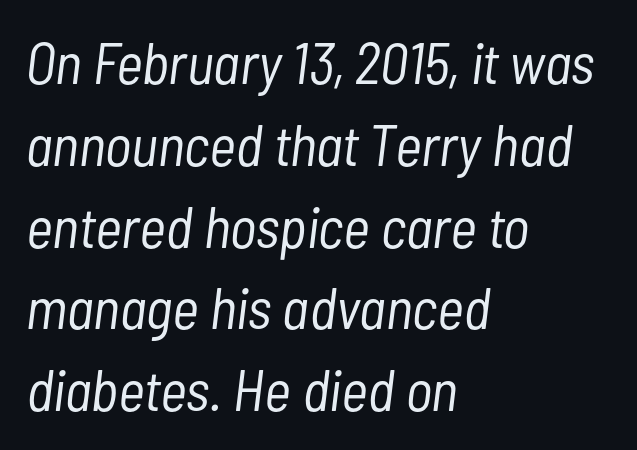
These lines keep a tight, regular rhythm from letter to letter. Characters are canted at an angle relative to the baseline's perpendicular. Letters have the restrained weight of plain body copy at most. Each row of text sits above clean, open space. These lines are rendered in a variable-pitch font.
